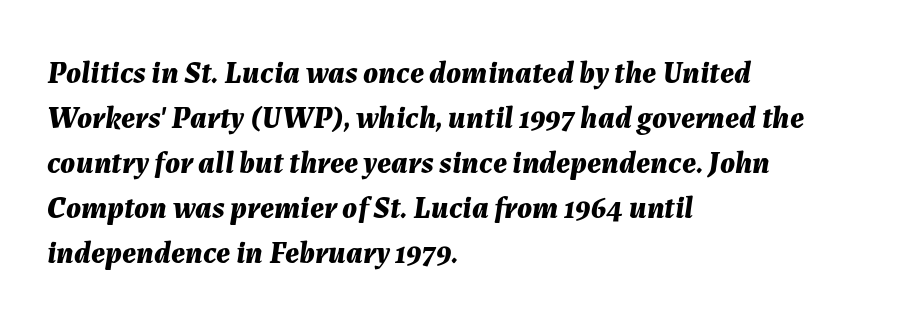
This is heavy type, rendered in bold. Check under the words: just untouched page. These lines are set flush left with a ragged right edge. Tracking here is standard; glyphs follow each other at the usual distance.
